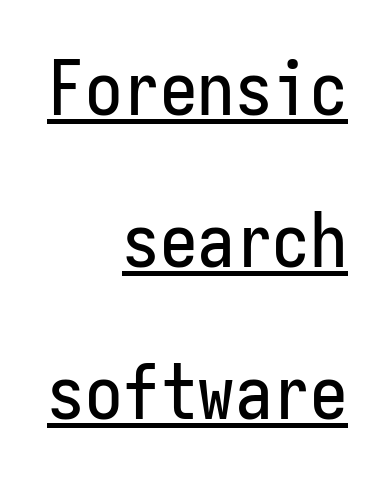
Q: Is the text italic (slanted)? A: No, it is upright.
Q: Is the typeface a serif or a sans-serif typeface? A: Sans-serif.
Q: Is the text underlined? A: Yes.
Q: How is the paragraph aligned? A: Right-aligned.
Q: Is the spacing between letters normal or unusually wide? A: Normal.
Q: Is the spacing between lines tight, normal or loose? A: Loose.
Q: Width (condensed, normal, or wide)? A: Condensed.
Q: Stroke contrast? A: Low.
Q: x-height? A: Medium.
Q: Monospaced? A: Yes.
